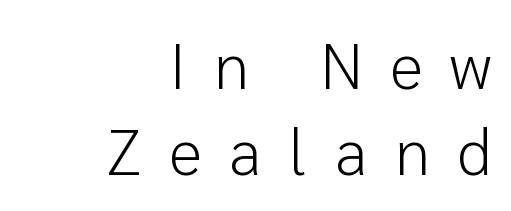
The image shows 64 px light sans-serif type, upright; set right-aligned, normal line spacing (1.35x), unusually wide letter spacing (+0.43 em), not underlined; low stroke contrast and a medium x-height.
